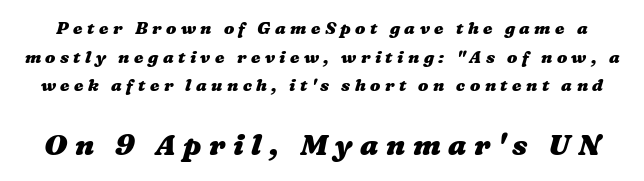
The image shows 29 px heavy, wide type; set normal line spacing (1.69x), unusually wide letter spacing (+0.26 em), not underlined; the second (bottom) block is 1.71x larger; medium stroke contrast and a medium x-height.
